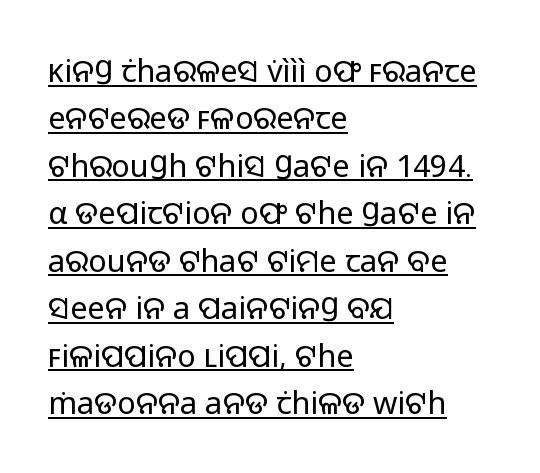
The specimen includes a rule beneath the text block's lines. The paragraph shown leans on its left margin. Serifs: no, the terminals of the letterforms are clean. The face looks like a standard text weight, possibly lighter.
